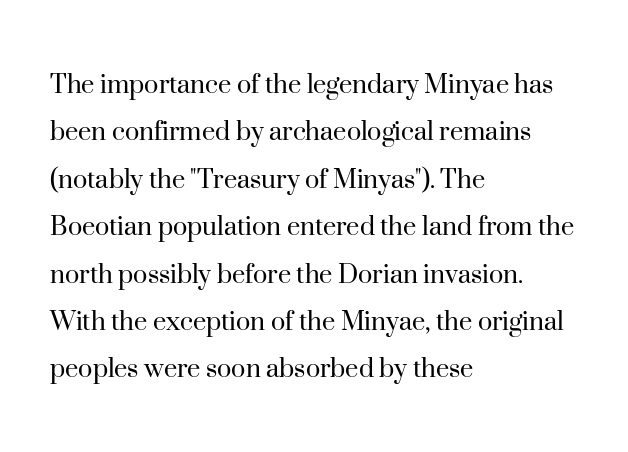
Q: Is the text bold? A: No.
Q: Is the text italic (slanted)? A: No, it is upright.
Q: Is the typeface a serif or a sans-serif typeface? A: Serif.
Q: Is the text underlined? A: No.
Q: How is the paragraph aligned? A: Left-aligned.
Q: Is the spacing between letters normal or unusually wide? A: Normal.
Q: Is the spacing between lines tight, normal or loose? A: Normal.
Q: Width (condensed, normal, or wide)? A: Normal.
Q: Stroke contrast? A: High.
Q: x-height? A: Small.
Q: Monospaced? A: No.
